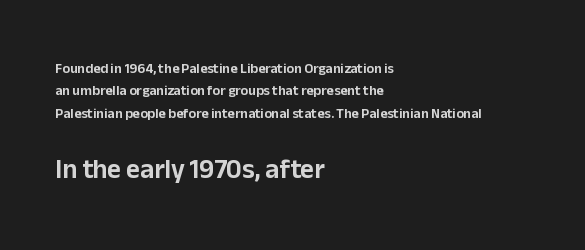
The image shows 27 px text type, upright; set left-aligned, normal line spacing (1.6x), normal letter spacing, not underlined; the second (bottom) block is 1.93x larger.
